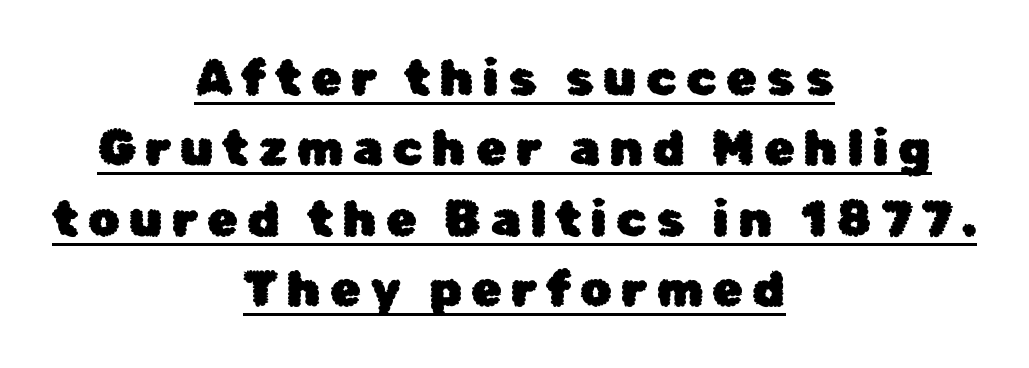
Students, observe the line beneath the letters — that is underlining. Teacher's note: observe the equal gaps on both sides — that is centered alignment. The specimen reads as upright at a glance. Interline gaps are of average width in this sample.
